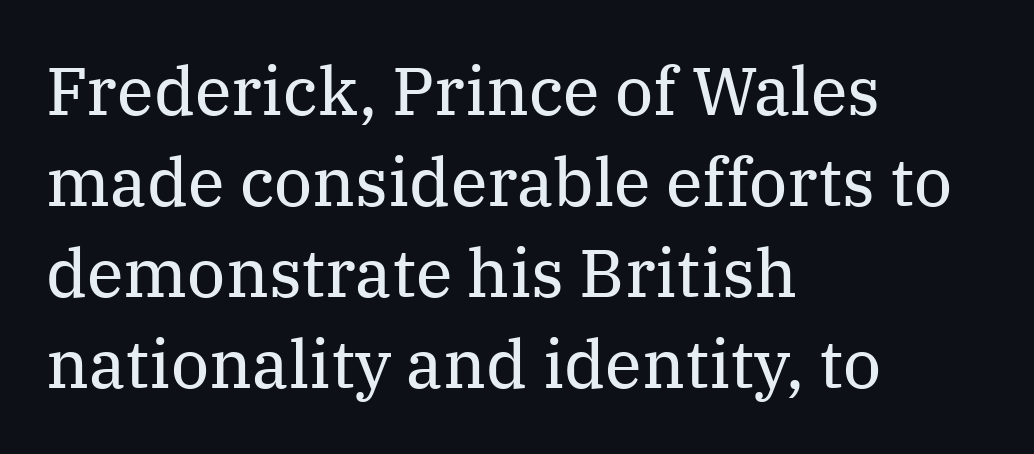
The image shows 67 px regular-weight serif type, upright; set left-aligned, normal line spacing (1.36x), normal letter spacing, not underlined; medium stroke contrast and a medium x-height.
